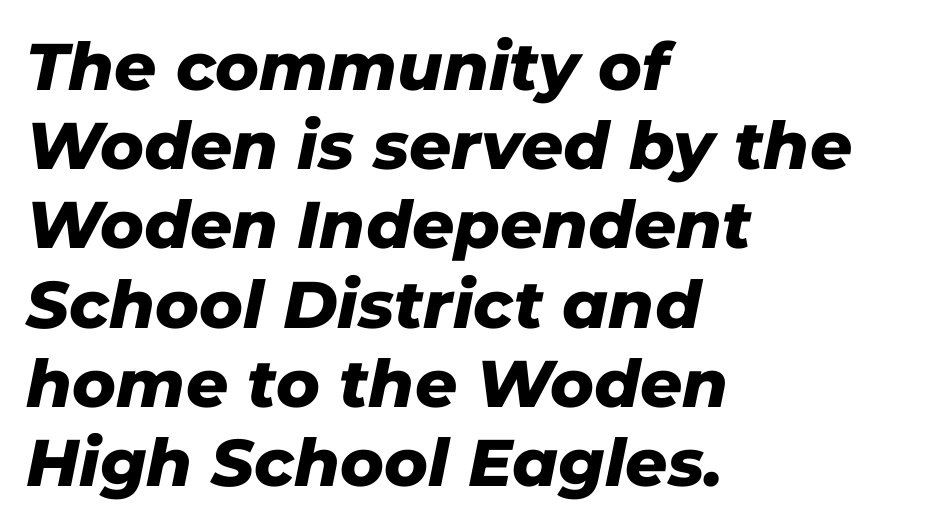
The image shows 66 px heavy type, italic (leaning right); set left-aligned, line spacing 1.2x, normal letter spacing, not underlined; low stroke contrast and a medium x-height.
